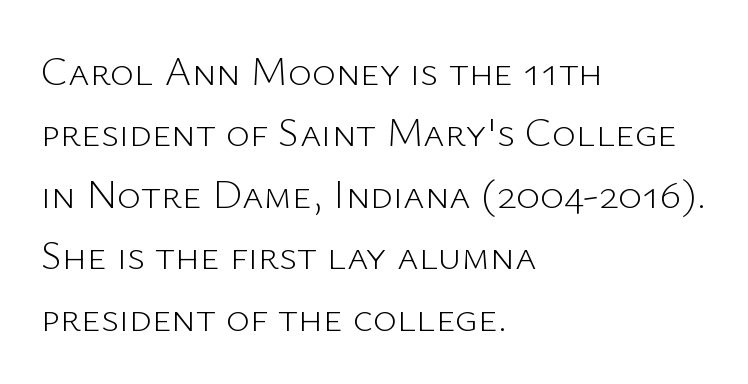
{"serif": "no", "italic": "no", "bold": "no", "weight": "light", "width": "normal", "stroke_contrast": "low", "x_height": "medium", "monospaced": "no", "underline": "no", "align": "left", "line_spacing": "normal", "line_spacing_ratio": 1.5, "letter_spacing": "normal", "letter_spacing_em": 0.0, "glyph_px": 41}
